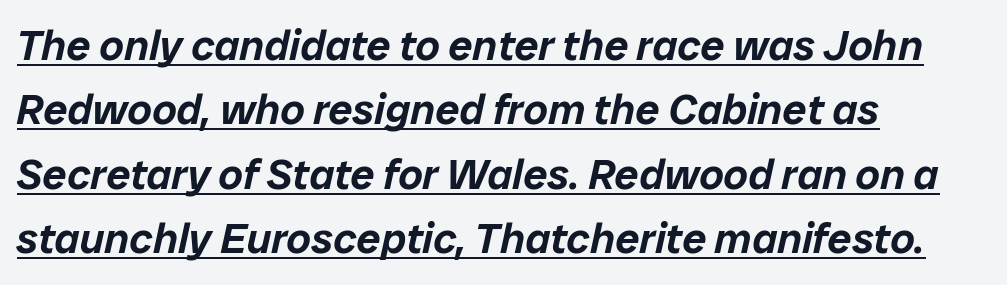
{"italic": "yes", "lean": "right", "slant_degrees": 12, "width": "normal", "stroke_contrast": "low", "x_height": "medium", "monospaced": "no", "underline": "yes", "align": "left", "line_spacing": "normal", "line_spacing_ratio": 1.5, "letter_spacing": "normal", "letter_spacing_em": 0.0, "glyph_px": 43}
